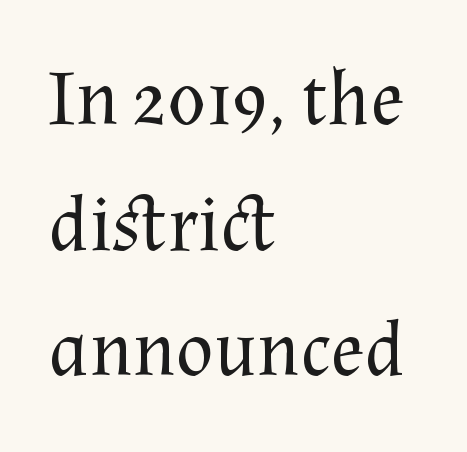
Q: Is the text bold? A: No.
Q: Is the text italic (slanted)? A: No, it is upright.
Q: Is the text underlined? A: No.
Q: How is the paragraph aligned? A: Left-aligned.
Q: Is the spacing between letters normal or unusually wide? A: Normal.
Q: Is the spacing between lines tight, normal or loose? A: Normal.
Q: Width (condensed, normal, or wide)? A: Normal.
Q: Stroke contrast? A: Medium.
Q: x-height? A: Medium.
Q: Monospaced? A: No.
